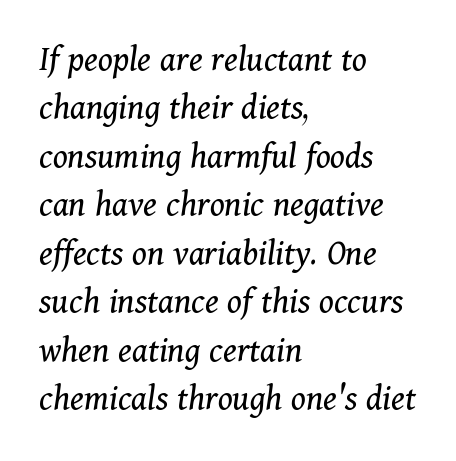
The passage shown is not bold in any degree. The lines sit at an ordinary, default distance from one another. The paragraph has a hard left edge and a soft right edge. Compared with typical body copy, the letter spacing here is the same.
